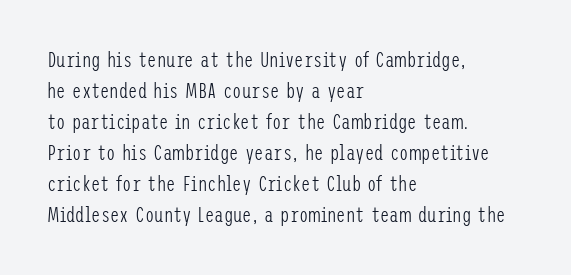
{"italic": "no", "bold": "no", "underline": "no", "align": "left", "line_spacing": "normal", "line_spacing_ratio": 1.48, "letter_spacing": "normal", "letter_spacing_em": 0.0, "glyph_px": 21}
